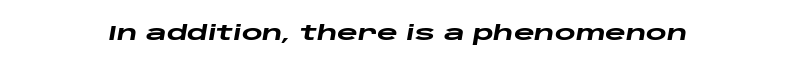
The image shows 20 px bold type, italic (leaning right); set normal letter spacing, not underlined.
